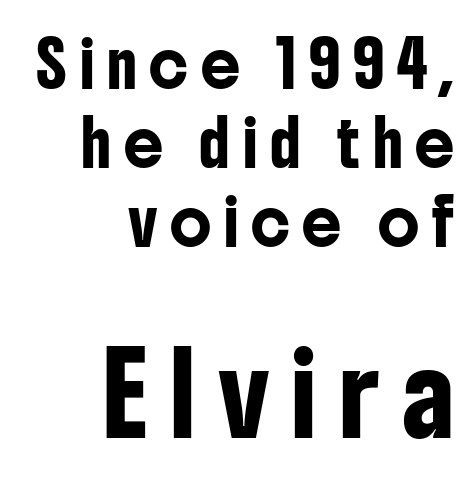
{"serif": "no", "italic": "no", "width": "condensed", "stroke_contrast": "low", "x_height": "medium", "monospaced": "no", "underline": "no", "align": "right", "line_spacing_ratio": 1.79, "letter_spacing": "wide", "letter_spacing_em": 0.29, "larger_block": "second", "size_ratio": 1.75, "glyph_px": 77}
